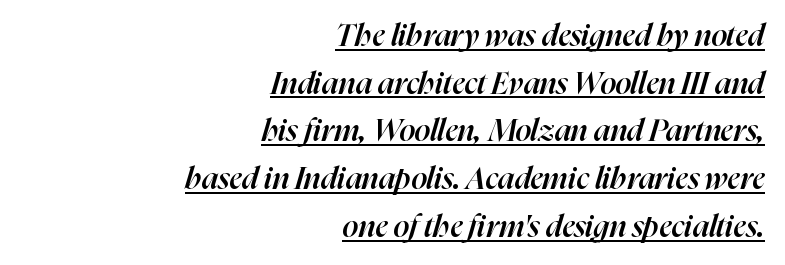
Q: Is the text bold? A: Semi-bold.
Q: Is the text italic (slanted)? A: Yes, it leans right by about 16 degrees.
Q: Is the text underlined? A: Yes.
Q: How is the paragraph aligned? A: Right-aligned.
Q: Is the spacing between letters normal or unusually wide? A: Normal.
Q: Is the spacing between lines tight, normal or loose? A: Normal.
Q: Width (condensed, normal, or wide)? A: Normal.
Q: Stroke contrast? A: High.
Q: x-height? A: Medium.
Q: Monospaced? A: No.
